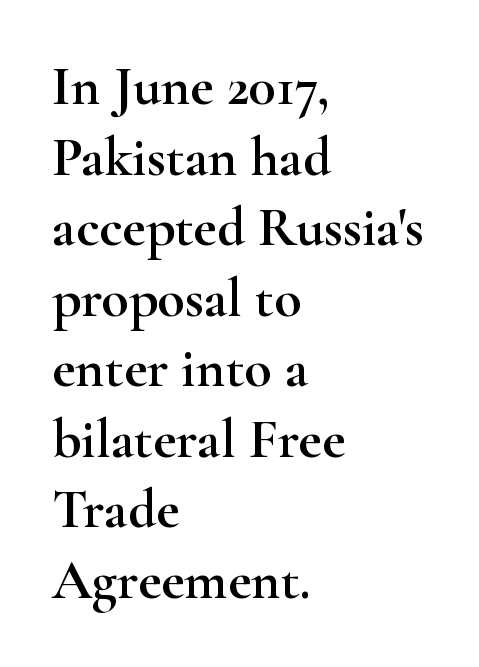
{"serif": "yes", "italic": "no", "width": "wide", "stroke_contrast": "high", "x_height": "small", "monospaced": "no", "underline": "no", "align": "left", "line_spacing": "normal", "line_spacing_ratio": 1.26, "letter_spacing": "normal", "letter_spacing_em": 0.0, "glyph_px": 56}
